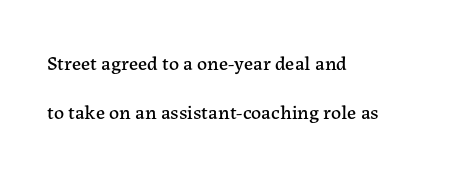
The image shows 20 px text type, upright; set left-aligned, loose line spacing (2.43x), normal letter spacing, not underlined.
